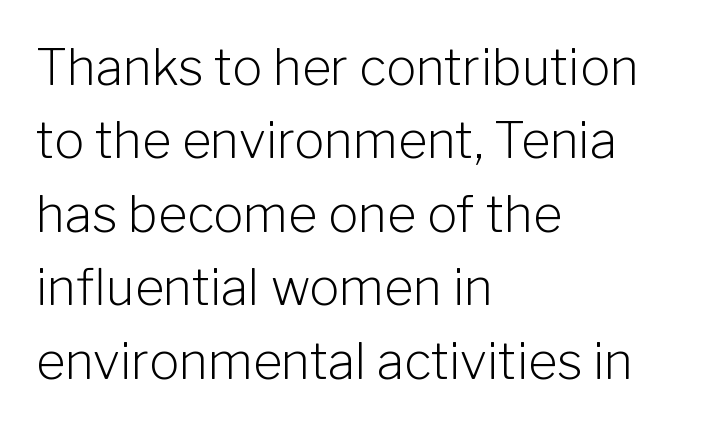
{"serif": "no", "italic": "no", "bold": "no", "weight": "light", "width": "normal", "stroke_contrast": "low", "x_height": "medium", "monospaced": "no", "underline": "no", "align": "left", "line_spacing": "normal", "line_spacing_ratio": 1.47, "letter_spacing": "normal", "letter_spacing_em": 0.0, "glyph_px": 50}
